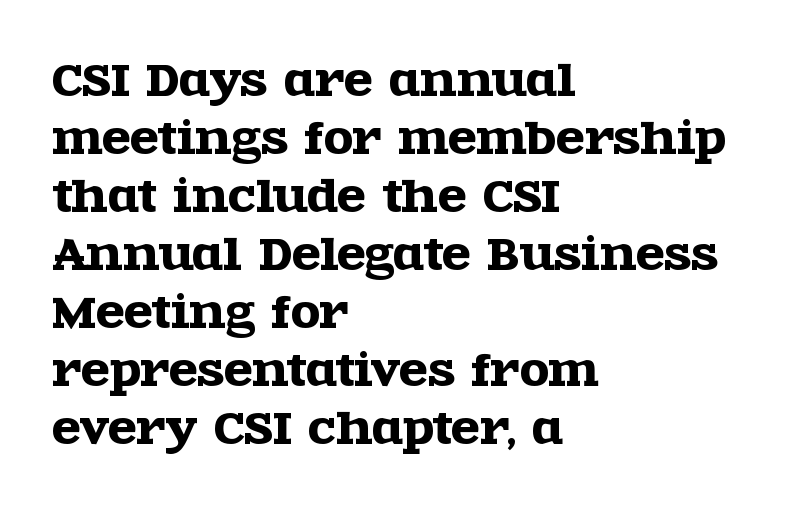
{"serif": "yes", "italic": "no", "width": "wide", "x_height": "large", "monospaced": "no", "underline": "no", "align": "left", "line_spacing": "normal", "line_spacing_ratio": 1.38, "letter_spacing": "normal", "letter_spacing_em": 0.0, "glyph_px": 42}
